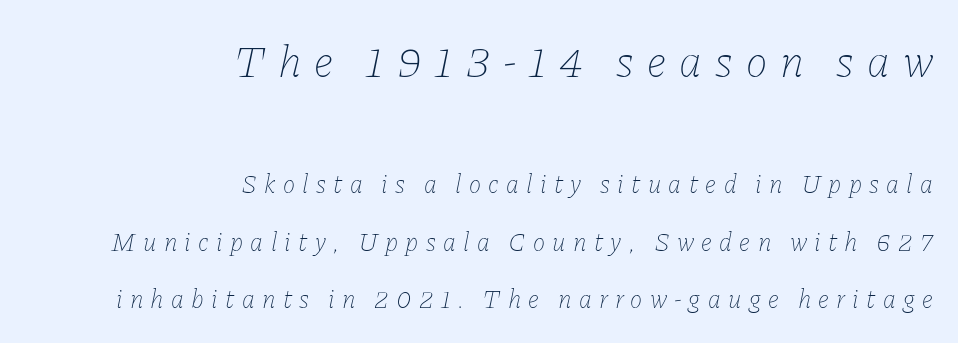
{"italic": "yes", "lean": "right", "slant_degrees": 11, "bold": "no", "weight": "thin", "width": "normal", "stroke_contrast": "low", "x_height": "medium", "monospaced": "no", "underline": "no", "align": "right", "line_spacing": "loose", "line_spacing_ratio": 2.22, "letter_spacing": "wide", "letter_spacing_em": 0.28, "larger_block": "first", "size_ratio": 1.77, "glyph_px": 46}
